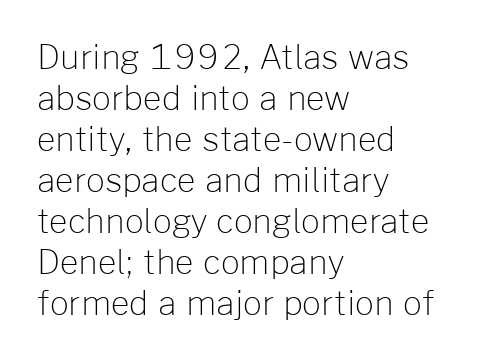
The image shows 33 px light sans-serif type, upright; set left-aligned, line spacing 1.24x, normal letter spacing, not underlined; low stroke contrast and a medium x-height.
